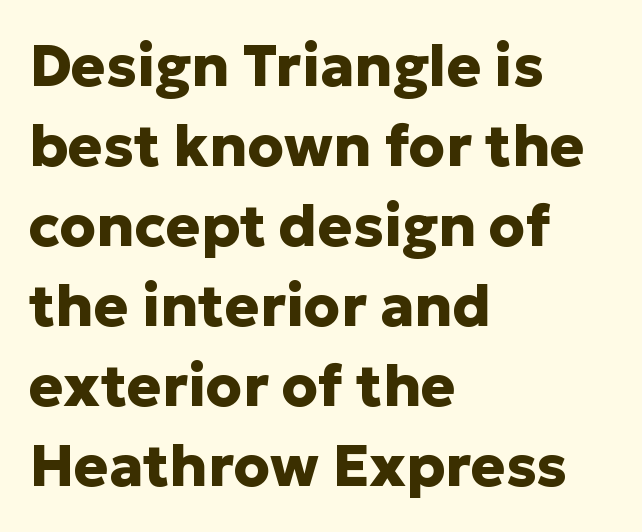
{"serif": "no", "italic": "no", "bold": "yes", "weight": "heavy", "width": "normal", "stroke_contrast": "low", "x_height": "medium", "monospaced": "no", "underline": "no", "align": "left", "line_spacing": "normal", "line_spacing_ratio": 1.38, "letter_spacing": "normal", "letter_spacing_em": 0.0, "glyph_px": 58}
